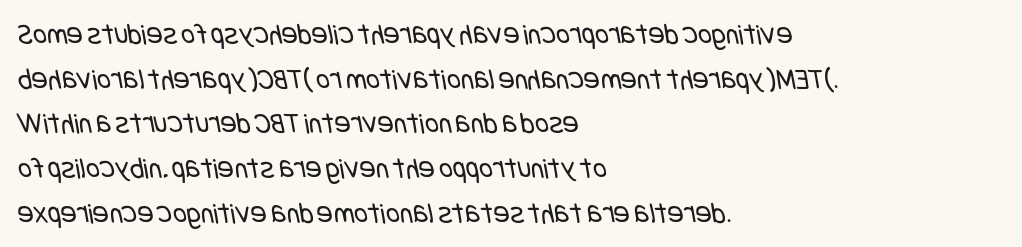
{"serif": "no", "bold": "no", "weight": "regular", "width": "condensed", "stroke_contrast": "low", "x_height": "large", "underline": "no", "align": "left", "line_spacing": "normal", "line_spacing_ratio": 1.49, "letter_spacing": "normal", "letter_spacing_em": 0.0, "glyph_px": 30}
